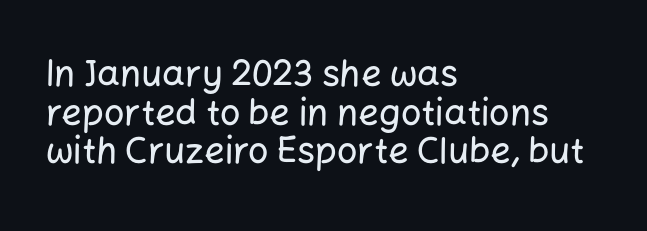
The image shows 36 px sans-serif type, upright; set left-aligned, tight line spacing (1.07x), normal letter spacing, not underlined; low stroke contrast and a medium x-height.
